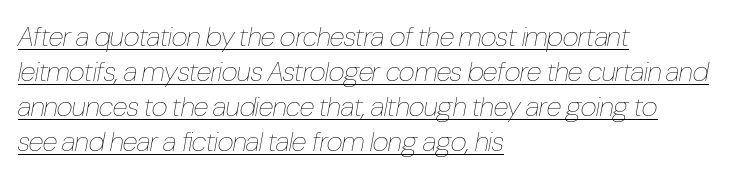
The image shows 28 px thin, condensed type, italic (leaning right); set left-aligned, normal line spacing (1.25x), normal letter spacing, underlined; low stroke contrast and a medium x-height.
